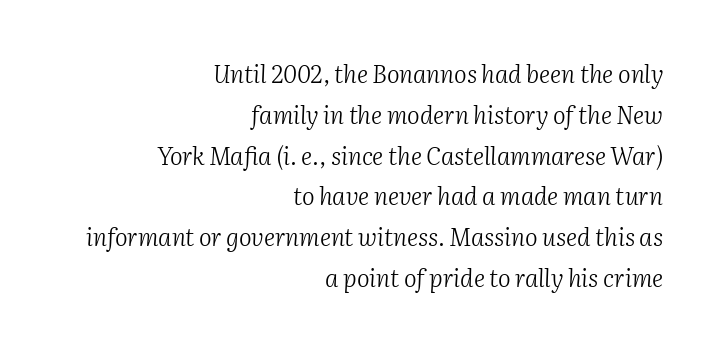
The image shows 24 px text type, italic (leaning right); set right-aligned, normal line spacing (1.7x), normal letter spacing, not underlined.
